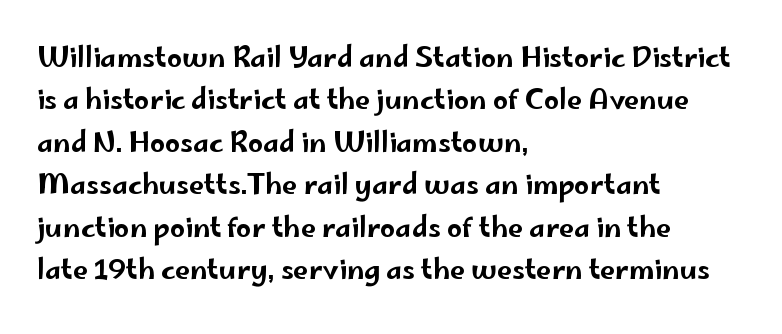
The image shows 27 px text type, upright; set left-aligned, normal line spacing (1.57x), normal letter spacing, not underlined.
